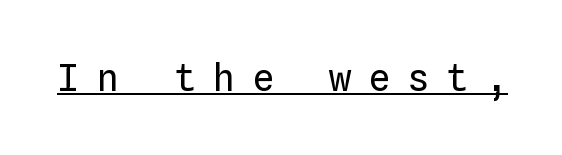
Decoration check: the copy is underlined. The face looks like a standard text weight, possibly lighter. Fixed-width glyphs throughout — classic coding-font behaviour. The tracking jumps out immediately: characters are airy and widely separated. It's the straight-up-and-down kind of type.
